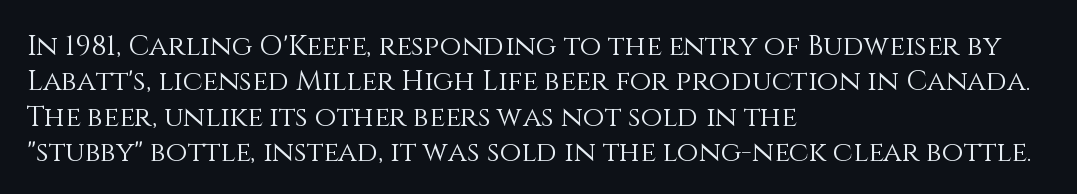
The image shows 28 px light type, upright; set left-aligned, normal line spacing (1.26x), normal letter spacing, not underlined; medium stroke contrast and a large x-height.
